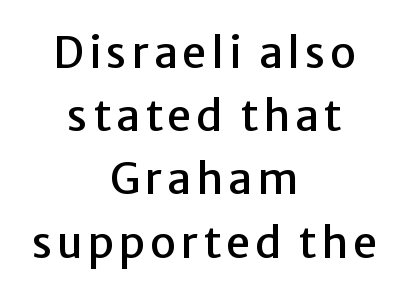
A roman cut, with each character standing at attention. Clear beneath every line of the passage. Is this a fixed-width face? No — the glyphs have proportional, varying widths. Notice how descenders clear the ascenders below comfortably — that's standard leading. The text was rendered using a sans face with plain stroke endings.
